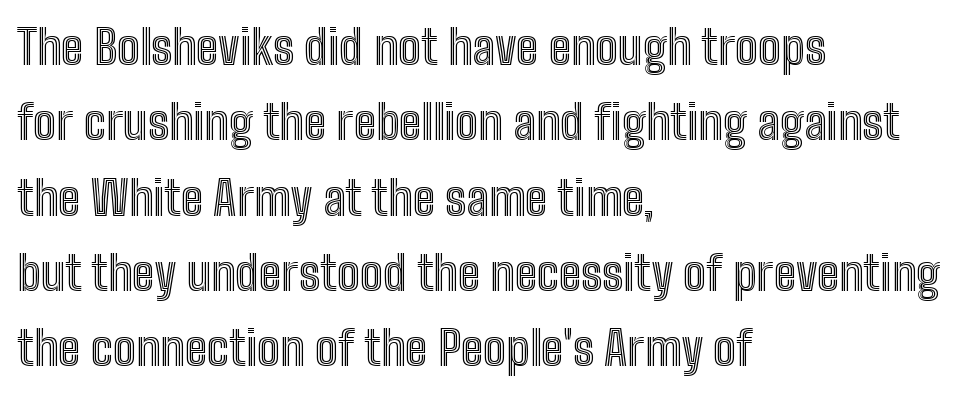
The image shows 48 px condensed type, upright; set left-aligned, normal line spacing (1.57x), normal letter spacing, not underlined; a medium x-height.
